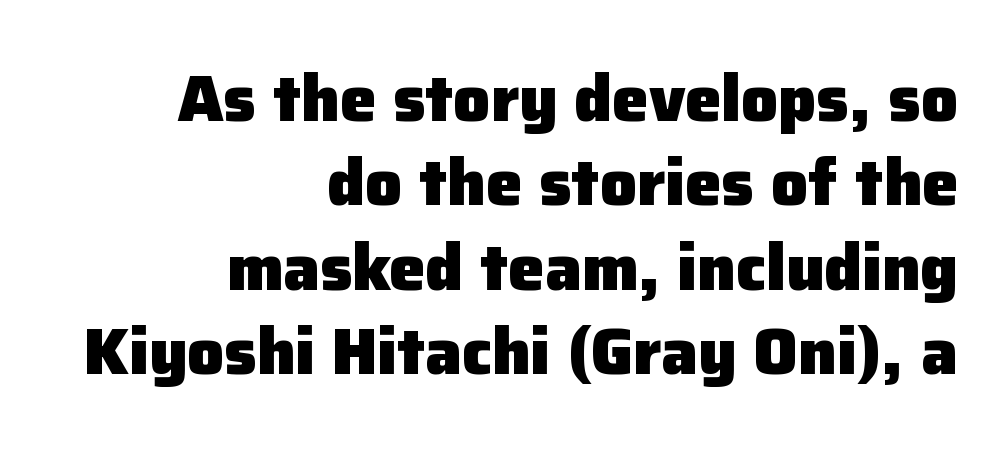
{"serif": "no", "italic": "no", "bold": "yes", "weight": "heavy", "width": "normal", "stroke_contrast": "low", "x_height": "medium", "monospaced": "no", "underline": "no", "align": "right", "line_spacing": "normal", "line_spacing_ratio": 1.3, "letter_spacing": "normal", "letter_spacing_em": 0.0, "glyph_px": 65}
